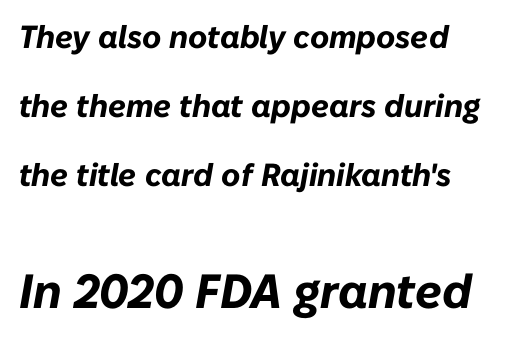
{"italic": "yes", "lean": "right", "slant_degrees": 10, "bold": "yes", "weight": "bold", "width": "normal", "stroke_contrast": "low", "x_height": "medium", "monospaced": "no", "underline": "no", "line_spacing": "loose", "line_spacing_ratio": 2.15, "letter_spacing": "normal", "letter_spacing_em": 0.0, "larger_block": "second", "size_ratio": 1.5, "glyph_px": 48}
